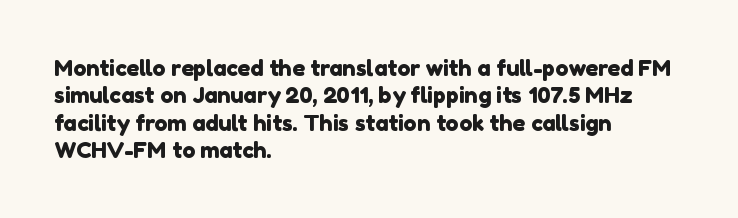
Which margin do the lines hug? The left one — the right edge is uneven. The space directly below the letters is spotless. Spacing between characters is what you'd get straight out of the box.
